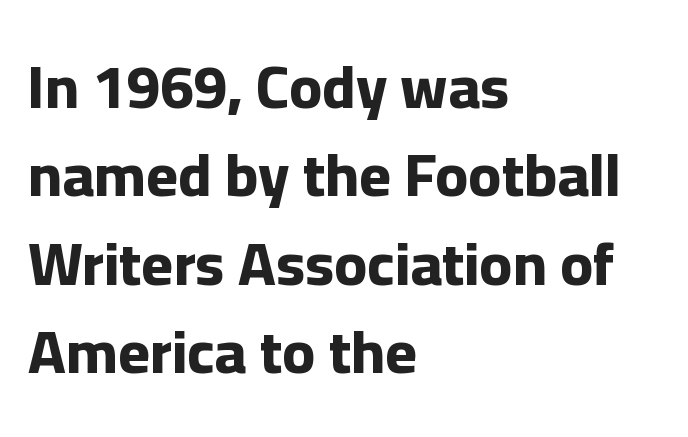
{"serif": "no", "italic": "no", "bold": "yes", "weight": "bold", "width": "normal", "stroke_contrast": "low", "x_height": "medium", "monospaced": "no", "underline": "no", "align": "left", "line_spacing": "normal", "line_spacing_ratio": 1.45, "letter_spacing": "normal", "letter_spacing_em": 0.0, "glyph_px": 61}
